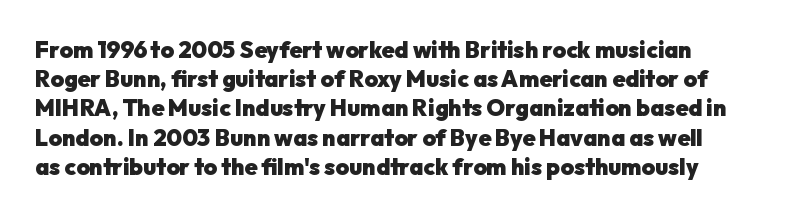
{"italic": "no", "bold": "yes", "underline": "no", "line_spacing": "normal", "line_spacing_ratio": 1.27, "letter_spacing": "normal", "letter_spacing_em": 0.0, "glyph_px": 23}
